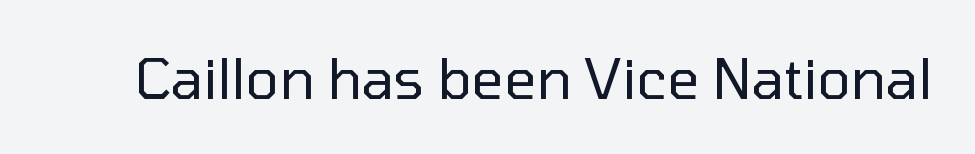
The image shows 56 px regular-weight sans-serif type, upright; set normal letter spacing, not underlined; low stroke contrast and a medium x-height.
